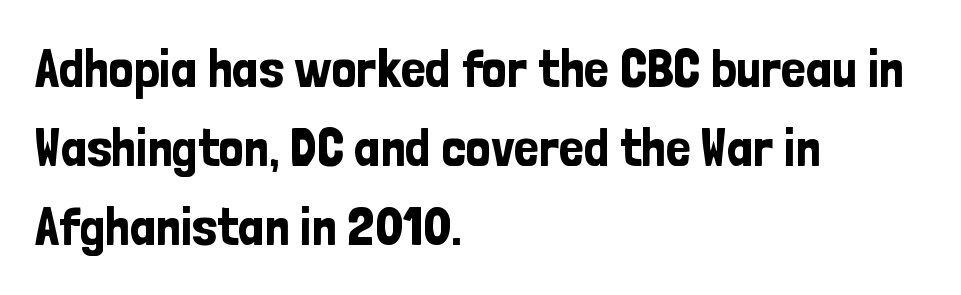
Q: Is the text italic (slanted)? A: No, it is upright.
Q: Is the typeface a serif or a sans-serif typeface? A: Sans-serif.
Q: Is the text underlined? A: No.
Q: How is the paragraph aligned? A: Left-aligned.
Q: Is the spacing between letters normal or unusually wide? A: Normal.
Q: Is the spacing between lines tight, normal or loose? A: Normal.
Q: Width (condensed, normal, or wide)? A: Condensed.
Q: Stroke contrast? A: Low.
Q: x-height? A: Medium.
Q: Monospaced? A: No.
